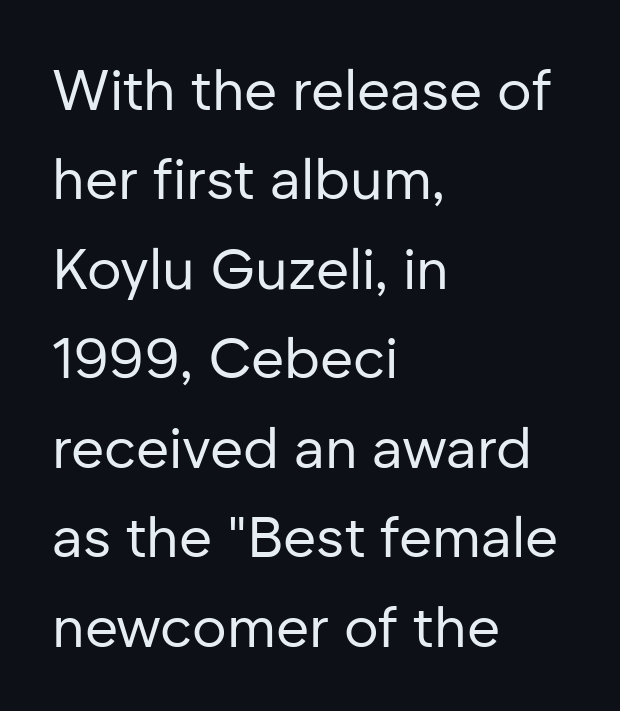
{"serif": "no", "italic": "no", "bold": "no", "weight": "regular", "width": "normal", "stroke_contrast": "low", "x_height": "medium", "monospaced": "no", "underline": "no", "align": "left", "line_spacing": "normal", "line_spacing_ratio": 1.57, "letter_spacing": "normal", "letter_spacing_em": 0.0, "glyph_px": 57}
